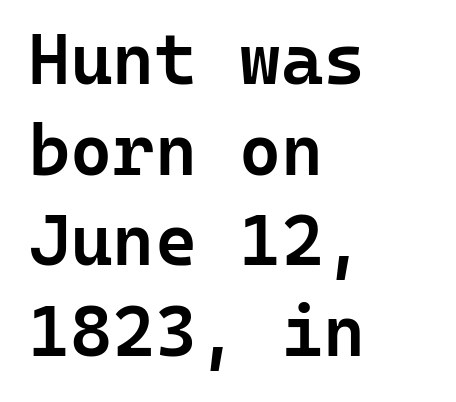
{"serif": "no", "italic": "no", "bold": "semi", "weight": "semibold", "width": "normal", "stroke_contrast": "low", "x_height": "medium", "monospaced": "yes", "underline": "no", "align": "left", "line_spacing": "normal", "line_spacing_ratio": 1.26, "letter_spacing": "normal", "letter_spacing_em": 0.0, "glyph_px": 72}
